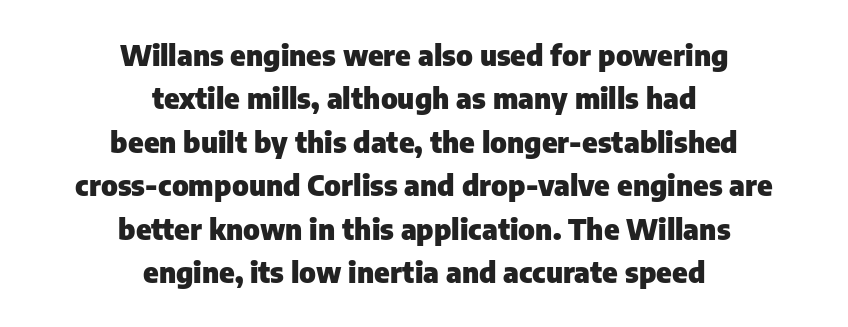
{"serif": "no", "italic": "no", "bold": "yes", "weight": "heavy", "width": "normal", "stroke_contrast": "low", "x_height": "medium", "monospaced": "no", "underline": "no", "align": "center", "line_spacing": "normal", "line_spacing_ratio": 1.5, "letter_spacing": "normal", "letter_spacing_em": 0.0, "glyph_px": 29}
